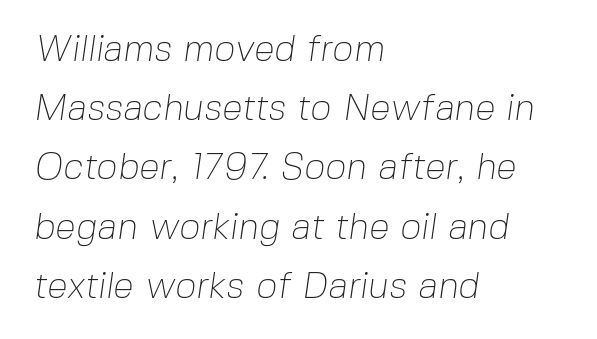
Serifs: no, the terminals of the letterforms are clean. Compared with a centered layout, this one pins lines to the left instead. The passage shown is typed in a proportional face where columns would drift. Letters have the restrained weight of plain body copy at most. Descenders hang freely into open space.
